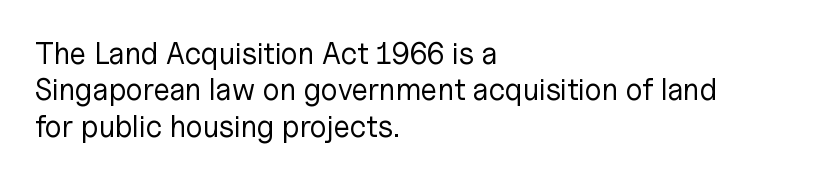
{"serif": "no", "italic": "no", "bold": "no", "weight": "regular", "width": "normal", "stroke_contrast": "low", "x_height": "medium", "monospaced": "no", "underline": "no", "align": "left", "line_spacing_ratio": 1.21, "letter_spacing": "normal", "letter_spacing_em": 0.0, "glyph_px": 30}
